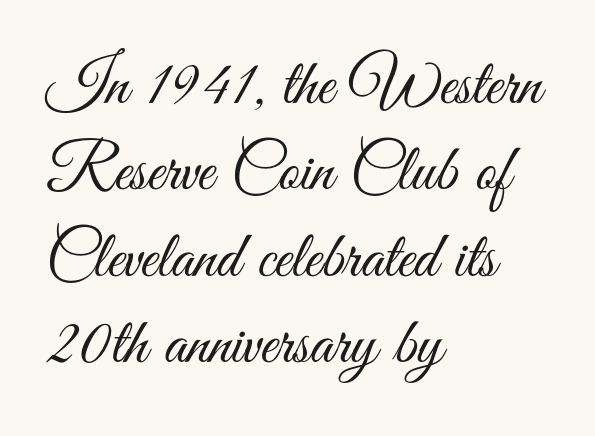
The image shows 66 px light, condensed sans-serif type; set left-aligned, normal line spacing (1.31x), normal letter spacing, not underlined; medium stroke contrast and a small x-height.
